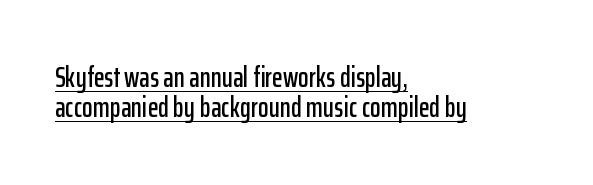
A typesetter would call this proportional, since set widths differ per character. Line spacing here is tight. The lettering holds an erect, upright posture throughout. Characters follow at the spacing the type designer built in. These lines stack with their left ends in a neat column. To sum up the face: it is a sans, with no serifs.
